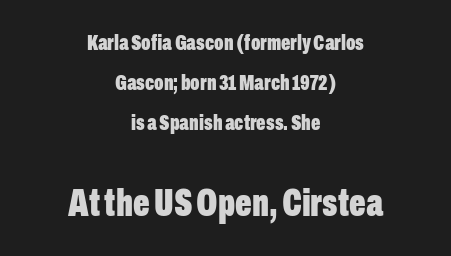
{"serif": "no", "italic": "no", "bold": "yes", "weight": "bold", "width": "condensed", "stroke_contrast": "low", "x_height": "medium", "monospaced": "no", "underline": "no", "align": "center", "line_spacing_ratio": 1.82, "letter_spacing": "normal", "letter_spacing_em": 0.0, "larger_block": "second", "size_ratio": 1.77, "glyph_px": 39}
